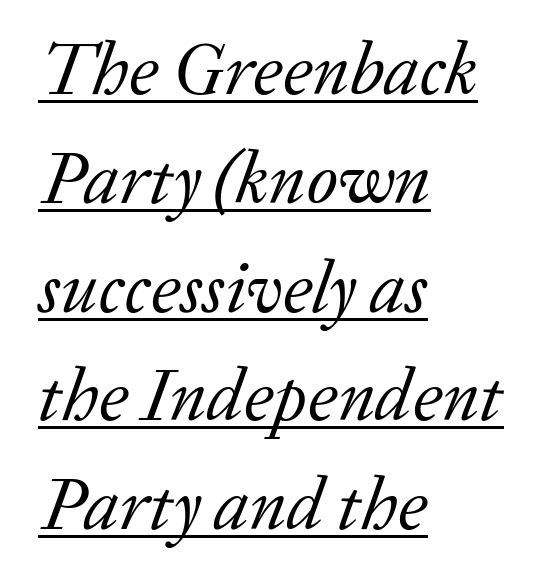
The image shows 74 px regular-weight serif type, italic (leaning right); set left-aligned, normal line spacing (1.47x), normal letter spacing, underlined; low stroke contrast and a medium x-height.
